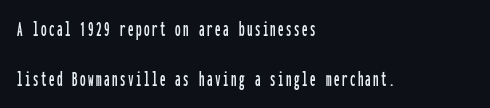
Q: Is the text italic (slanted)? A: No, it is upright.
Q: Is the text underlined? A: No.
Q: How is the paragraph aligned? A: Left-aligned.
Q: Is the spacing between lines tight, normal or loose? A: Loose.
